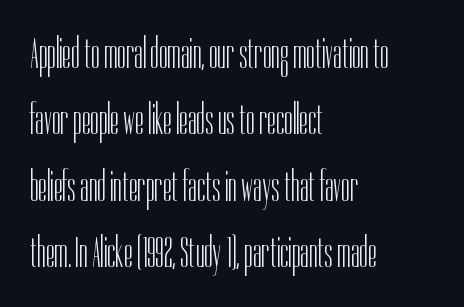
{"serif": "no", "italic": "no", "bold": "no", "weight": "light", "width": "condensed", "stroke_contrast": "low", "x_height": "medium", "monospaced": "no", "underline": "no", "align": "left", "line_spacing": "normal", "line_spacing_ratio": 1.51, "letter_spacing": "normal", "letter_spacing_em": 0.0, "glyph_px": 44}
